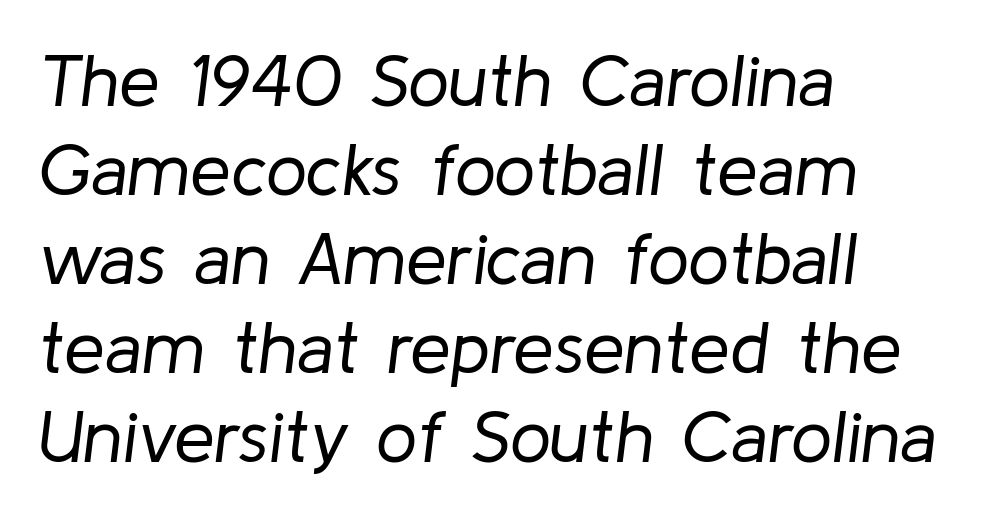
Q: Is the text bold? A: No.
Q: Is the text italic (slanted)? A: Yes, it leans right by about 8 degrees.
Q: Is the text underlined? A: No.
Q: How is the paragraph aligned? A: Left-aligned.
Q: Is the spacing between letters normal or unusually wide? A: Normal.
Q: Width (condensed, normal, or wide)? A: Normal.
Q: Stroke contrast? A: Low.
Q: x-height? A: Medium.
Q: Monospaced? A: No.
